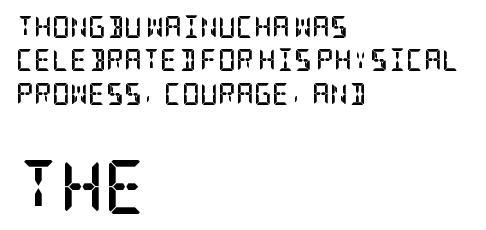
{"serif": "yes", "italic": "no", "bold": "yes", "weight": "semibold", "width": "condensed", "stroke_contrast": "low", "x_height": "large", "underline": "no", "align": "left", "line_spacing": "normal", "line_spacing_ratio": 1.52, "letter_spacing": "normal", "letter_spacing_em": 0.0, "larger_block": "second", "size_ratio": 2.45, "glyph_px": 54}
